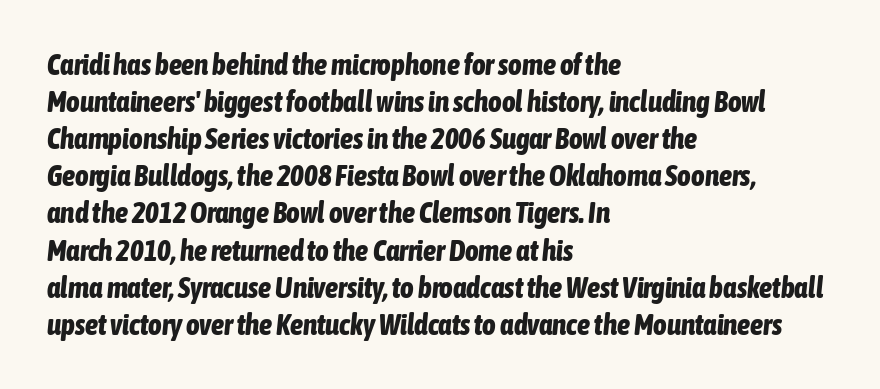
Is the type bold? Yes — the strokes are clearly thick and heavy. A student would call this left alignment; a typographer would say flush left, rag right. Compared with ordinary roman type, these characters are visibly tilted. A typesetter would call this proportional, since set widths differ per character. Each new line begins a customary step beneath the previous one. No extra tracking has been applied to these lines.
